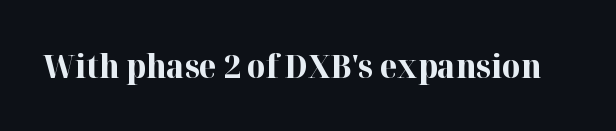
{"serif": "yes", "italic": "no", "bold": "yes", "weight": "bold", "width": "normal", "stroke_contrast": "high", "x_height": "medium", "monospaced": "no", "underline": "no", "letter_spacing": "normal", "letter_spacing_em": 0.0, "glyph_px": 32}
